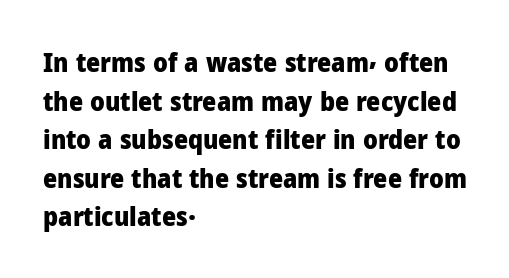
{"italic": "no", "bold": "yes", "underline": "no", "align": "left", "line_spacing": "normal", "line_spacing_ratio": 1.43, "letter_spacing": "normal", "letter_spacing_em": 0.0, "glyph_px": 27}
